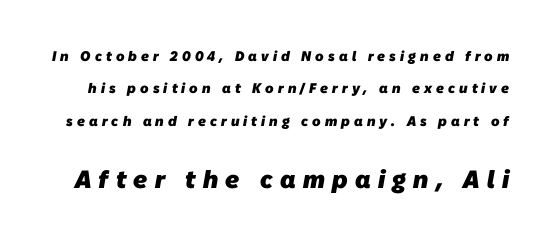
Q: Is the text bold? A: Yes.
Q: Is the text underlined? A: No.
Q: Is the spacing between letters normal or unusually wide? A: Unusually wide.
Q: Is the spacing between lines tight, normal or loose? A: Loose.
Q: Which block of text is set in a larger size, the first (top) or the second (bottom)? A: The second (bottom) one.
